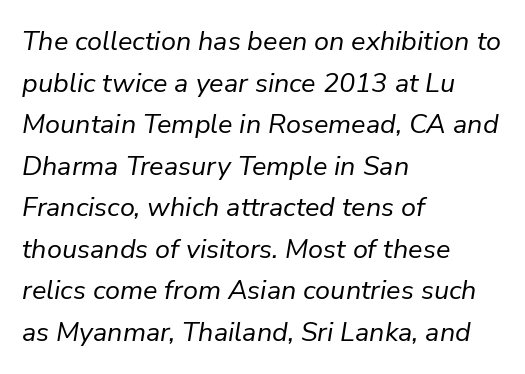
{"italic": "yes", "lean": "right", "slant_degrees": 9, "bold": "no", "underline": "no", "align": "left", "line_spacing": "normal", "line_spacing_ratio": 1.54, "letter_spacing": "normal", "letter_spacing_em": 0.0, "glyph_px": 27}
